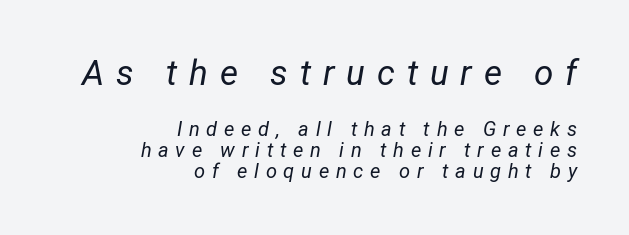
Q: Is the text bold? A: No.
Q: Is the text italic (slanted)? A: Yes, it leans right by about 12 degrees.
Q: Is the text underlined? A: No.
Q: How is the paragraph aligned? A: Right-aligned.
Q: Is the spacing between letters normal or unusually wide? A: Unusually wide.
Q: Is the spacing between lines tight, normal or loose? A: Tight.
Q: Which block of text is set in a larger size, the first (top) or the second (bottom)? A: The first (top) one.
Q: Width (condensed, normal, or wide)? A: Condensed.
Q: Stroke contrast? A: Low.
Q: x-height? A: Medium.
Q: Monospaced? A: No.
